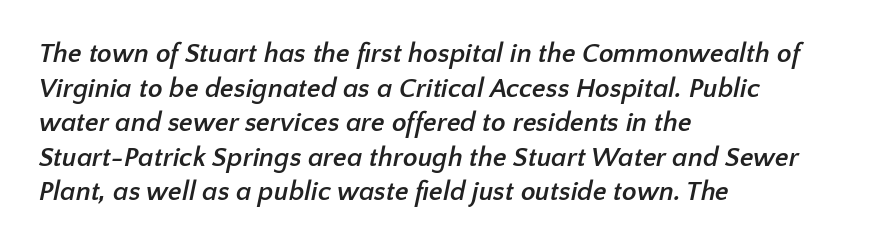
{"bold": "yes", "underline": "no", "align": "left", "line_spacing": "normal", "line_spacing_ratio": 1.28, "letter_spacing": "normal", "letter_spacing_em": 0.0, "glyph_px": 27}
